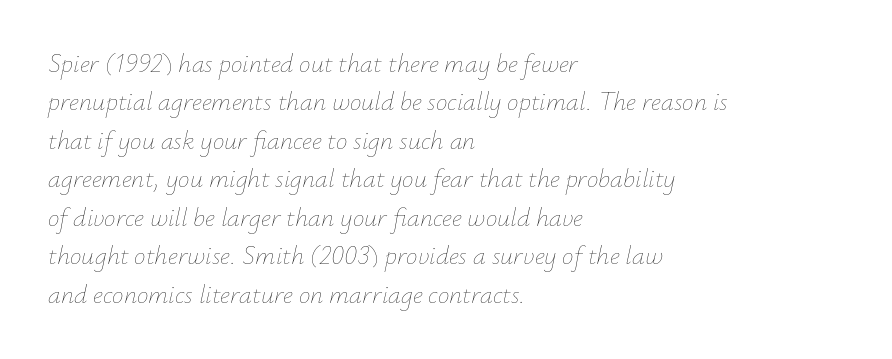
The image shows 26 px text type, italic (leaning right); set left-aligned, normal line spacing (1.48x), normal letter spacing, not underlined.
